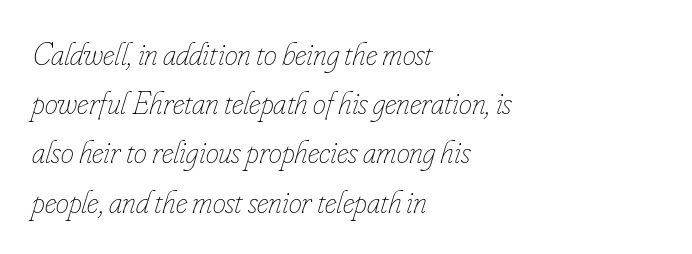
The image shows 33 px thin, condensed type, italic (leaning right); set left-aligned, normal line spacing (1.49x), normal letter spacing, not underlined; low stroke contrast and a small x-height.
